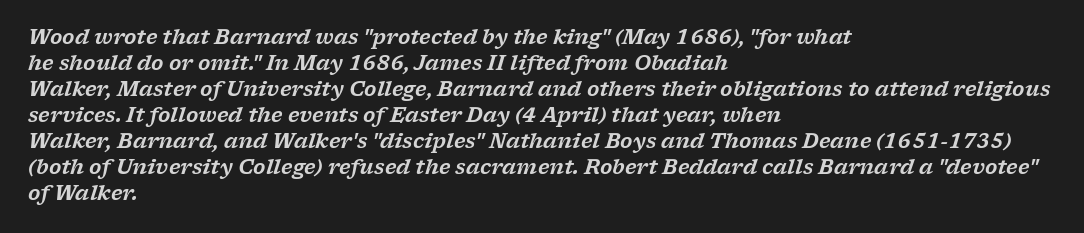
The image shows 20 px text type, italic (leaning right); set left-aligned, normal line spacing (1.3x), normal letter spacing, not underlined.
